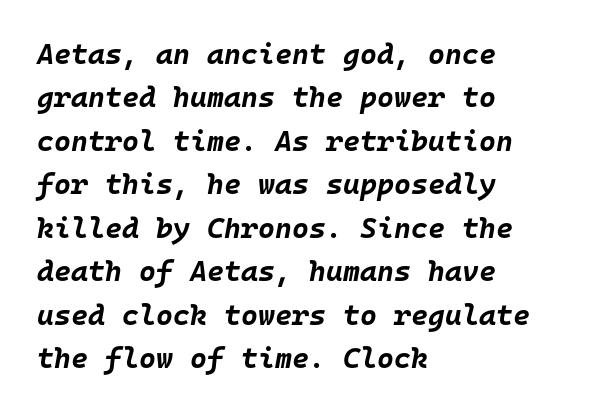
Q: Is the text bold? A: Yes.
Q: Is the text italic (slanted)? A: Yes, it leans right by about 10 degrees.
Q: Is the text underlined? A: No.
Q: How is the paragraph aligned? A: Left-aligned.
Q: Is the spacing between letters normal or unusually wide? A: Normal.
Q: Is the spacing between lines tight, normal or loose? A: Normal.
Q: Width (condensed, normal, or wide)? A: Normal.
Q: Stroke contrast? A: Low.
Q: x-height? A: Large.
Q: Monospaced? A: Yes.
